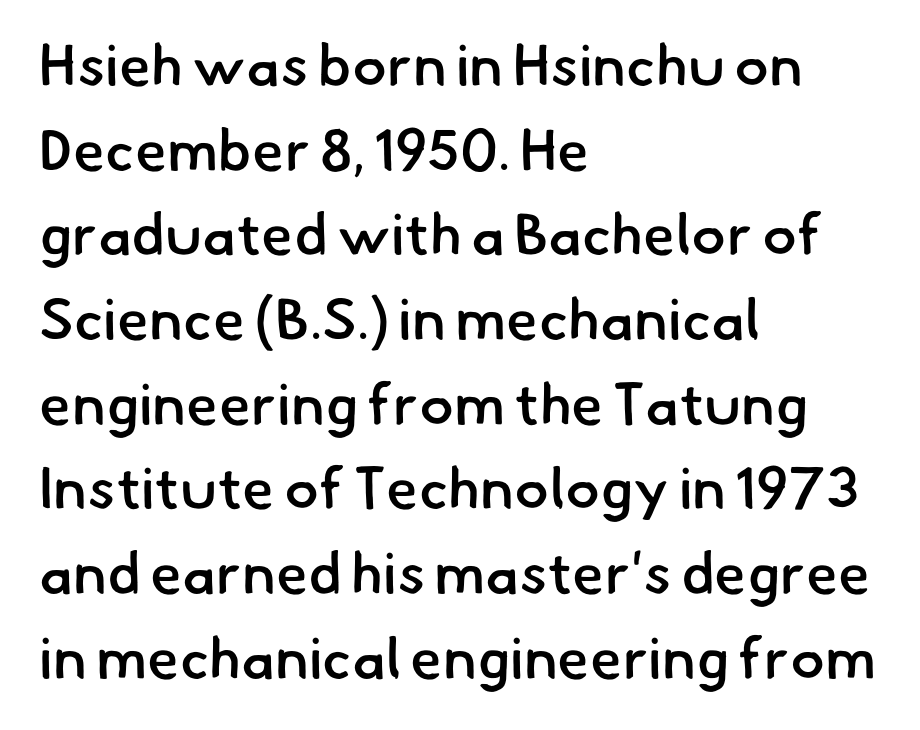
Q: Is the text bold? A: Semi-bold.
Q: Is the typeface a serif or a sans-serif typeface? A: Sans-serif.
Q: Is the text underlined? A: No.
Q: How is the paragraph aligned? A: Left-aligned.
Q: Is the spacing between letters normal or unusually wide? A: Normal.
Q: Is the spacing between lines tight, normal or loose? A: Normal.
Q: Width (condensed, normal, or wide)? A: Normal.
Q: Stroke contrast? A: Low.
Q: x-height? A: Small.
Q: Monospaced? A: No.
